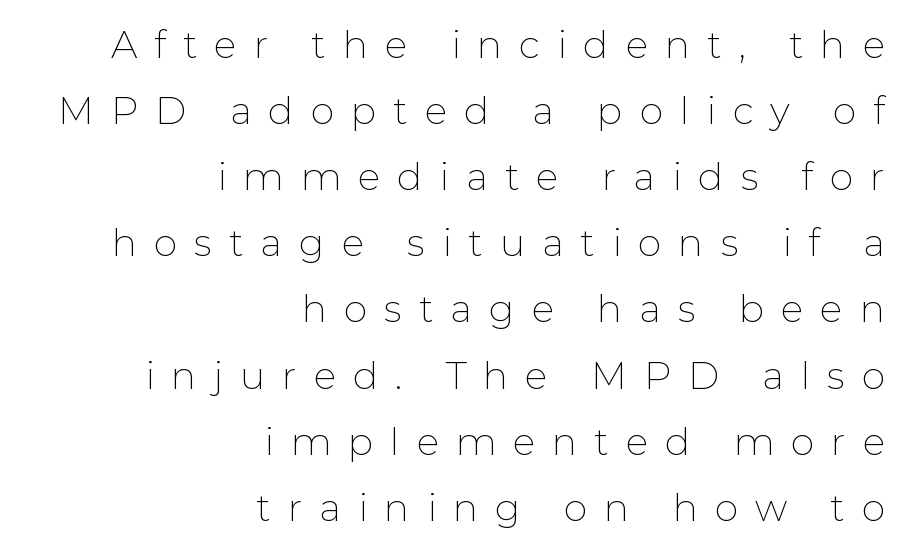
{"serif": "no", "italic": "no", "bold": "no", "weight": "thin", "width": "normal", "stroke_contrast": "low", "x_height": "medium", "monospaced": "no", "underline": "no", "align": "right", "line_spacing_ratio": 1.74, "letter_spacing": "wide", "letter_spacing_em": 0.44, "glyph_px": 38}
